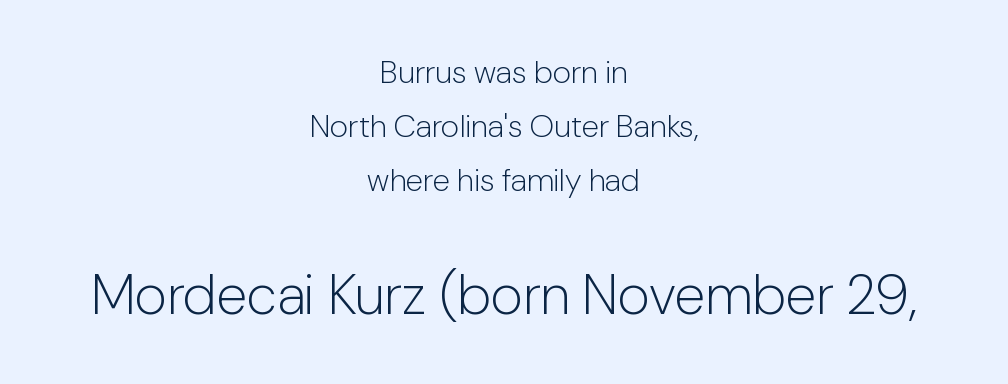
The image shows 56 px light sans-serif type, upright; set centered, normal line spacing (1.69x), normal letter spacing, not underlined; the second (bottom) block is 1.75x larger; low stroke contrast and a medium x-height.
